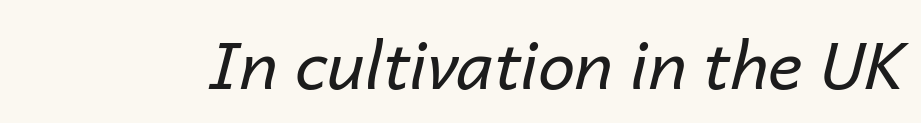
The image shows 66 px regular-weight type, italic (leaning right); set normal letter spacing, not underlined; low stroke contrast and a medium x-height.
